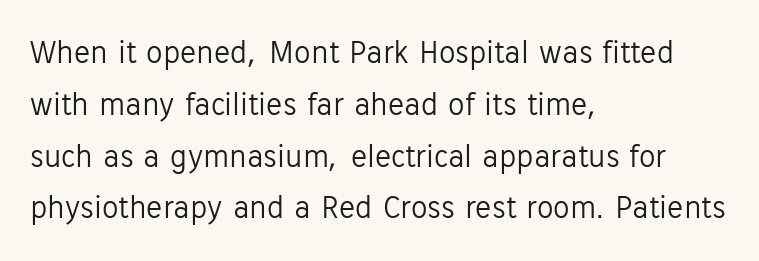
The image shows 33 px light sans-serif type, upright; set left-aligned, normal line spacing (1.57x), normal letter spacing, not underlined; low stroke contrast and a medium x-height.
